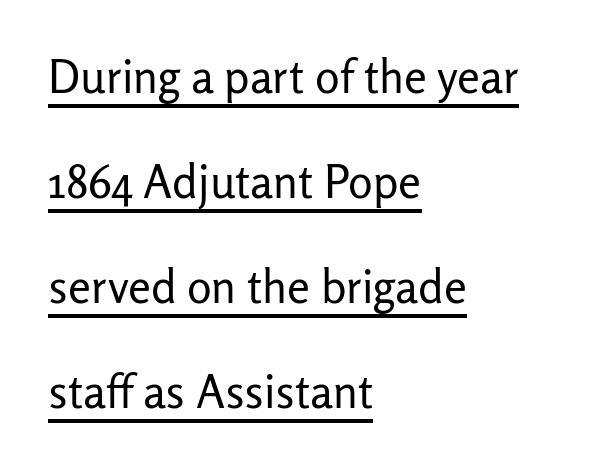
The letters advance in unequal steps, a hallmark of proportional type. The letterforms sit shoulder to shoulder at normal distance. The text block is weighted toward the left margin, trailing off unevenly rightward. This block would shrink considerably if given ordinary leading; it's expanded now. Compared with a typical body face, this is equally light or lighter still. Posture: upright roman.
